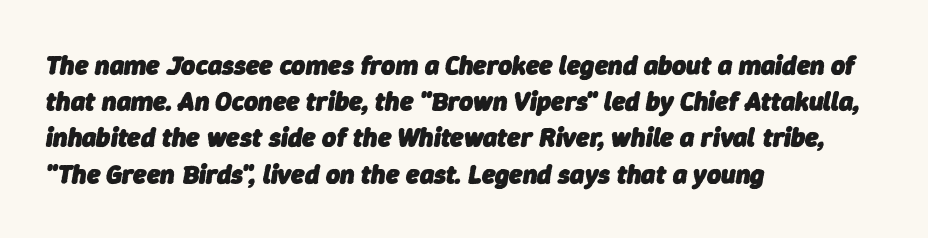
{"italic": "yes", "lean": "right", "slant_degrees": 9, "bold": "yes", "underline": "no", "align": "left", "line_spacing": "normal", "line_spacing_ratio": 1.34, "letter_spacing": "normal", "letter_spacing_em": 0.0, "glyph_px": 27}
